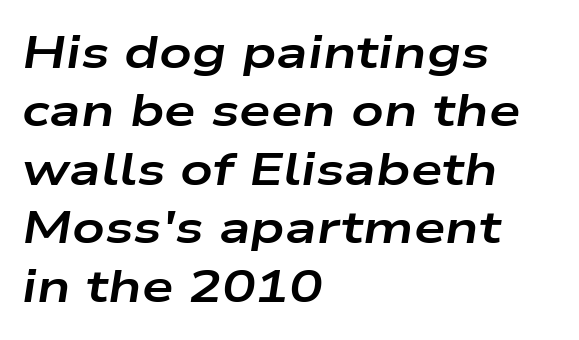
{"italic": "yes", "lean": "right", "slant_degrees": 9, "bold": "yes", "weight": "bold", "width": "wide", "stroke_contrast": "low", "x_height": "medium", "monospaced": "no", "underline": "no", "align": "left", "line_spacing": "normal", "line_spacing_ratio": 1.3, "letter_spacing": "normal", "letter_spacing_em": 0.0, "glyph_px": 45}
